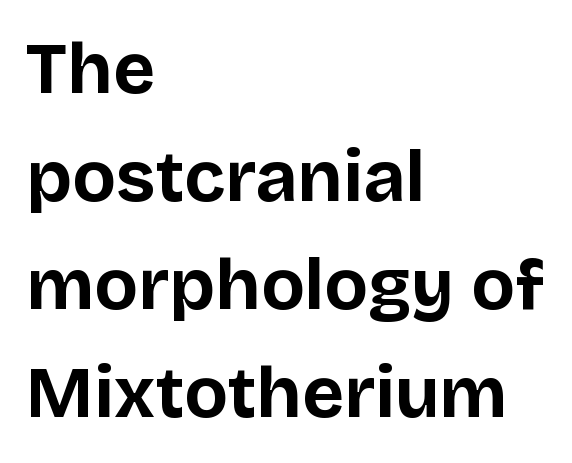
The image shows 72 px bold sans-serif type, upright; set left-aligned, normal line spacing (1.5x), normal letter spacing, not underlined; low stroke contrast and a large x-height.
